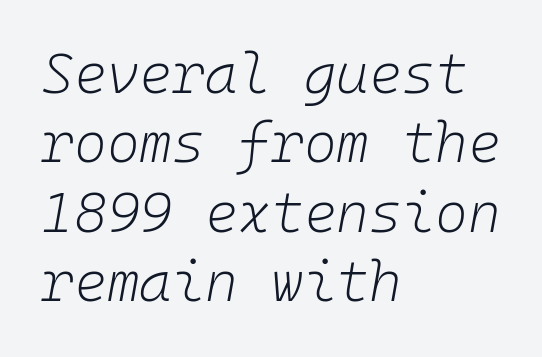
The horizontal fit of the characters is conventional and even. The letters look calm and open, with moderate or lighter stems. Quick note: underline off. Which margin do the lines hug? The left one — the right edge is uneven. A typesetter would call this monospace, since all characters share one set width. The letters are slanted; this is an italic face.
